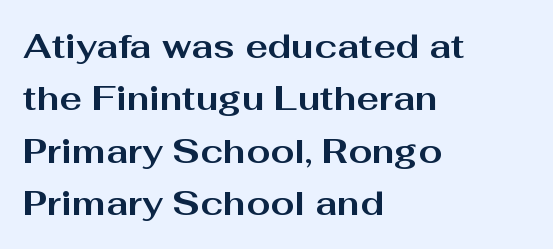
Q: Is the text bold? A: Yes.
Q: Is the text italic (slanted)? A: No, it is upright.
Q: Is the typeface a serif or a sans-serif typeface? A: Sans-serif.
Q: Is the text underlined? A: No.
Q: How is the paragraph aligned? A: Left-aligned.
Q: Is the spacing between letters normal or unusually wide? A: Normal.
Q: Is the spacing between lines tight, normal or loose? A: Normal.
Q: Width (condensed, normal, or wide)? A: Wide.
Q: Stroke contrast? A: Medium.
Q: x-height? A: Medium.
Q: Monospaced? A: No.
